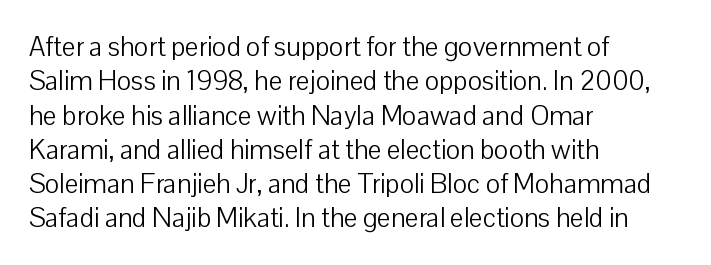
The letterforms sit at book weight or below. Honestly, the letter spacing is just normal — you wouldn't notice it. The type sits square on the baseline with zero lean. Unmarked baselines from the first word to the last. The text block is weighted toward the left margin, trailing off unevenly rightward. The designer left line spacing at the default.
